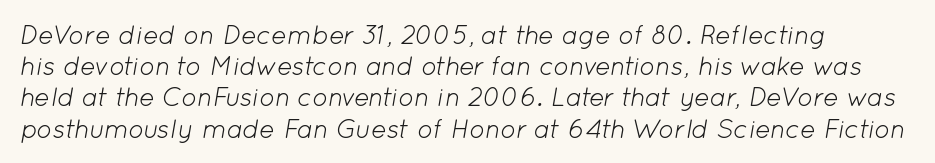
The image shows 26 px text type, italic (leaning right); set line spacing 1.2x, normal letter spacing, not underlined.
